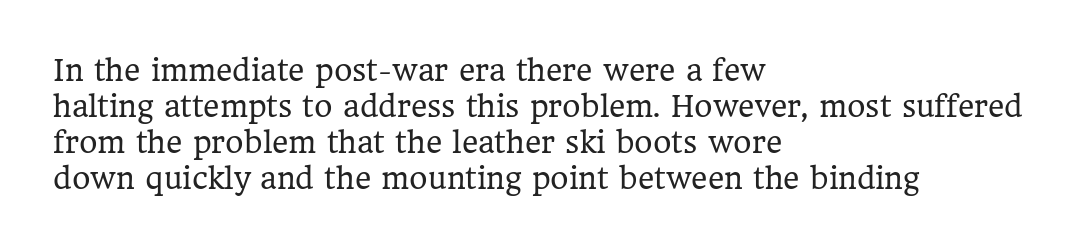
The image shows 28 px regular-weight serif type, upright; set left-aligned, normal line spacing (1.29x), normal letter spacing, not underlined; low stroke contrast and a medium x-height.
